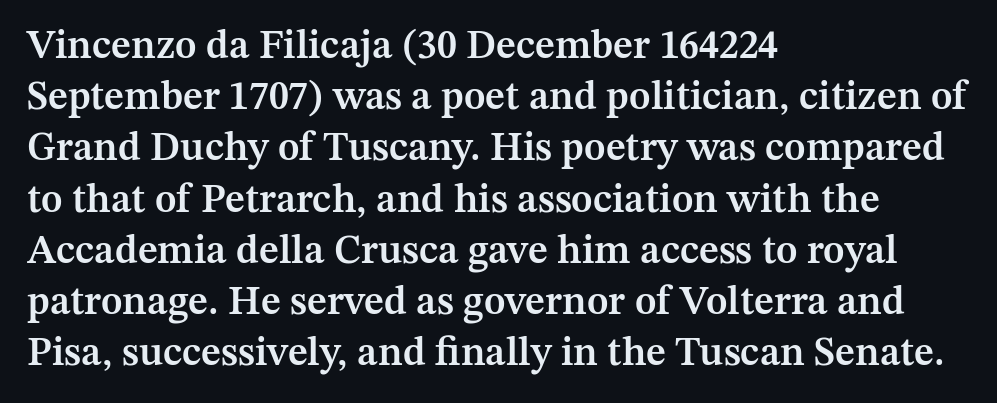
Q: Is the text bold? A: Semi-bold.
Q: Is the text italic (slanted)? A: No, it is upright.
Q: Is the typeface a serif or a sans-serif typeface? A: Serif.
Q: Is the text underlined? A: No.
Q: How is the paragraph aligned? A: Left-aligned.
Q: Is the spacing between letters normal or unusually wide? A: Normal.
Q: Is the spacing between lines tight, normal or loose? A: Normal.
Q: Width (condensed, normal, or wide)? A: Normal.
Q: Stroke contrast? A: Medium.
Q: x-height? A: Medium.
Q: Monospaced? A: No.
